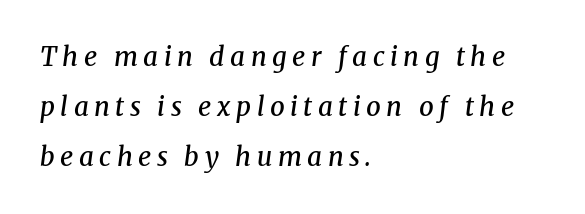
{"italic": "yes", "lean": "right", "slant_degrees": 8, "bold": "semi", "underline": "no", "align": "left", "line_spacing": "loose", "line_spacing_ratio": 1.92, "letter_spacing": "wide", "letter_spacing_em": 0.21, "glyph_px": 26}
